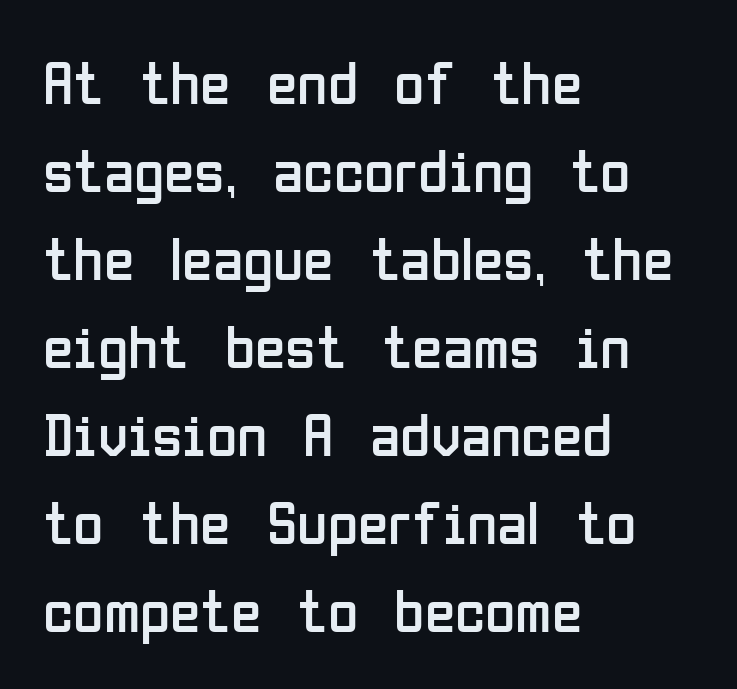
{"serif": "no", "italic": "no", "bold": "no", "weight": "regular", "width": "condensed", "stroke_contrast": "low", "x_height": "medium", "monospaced": "no", "underline": "no", "align": "left", "line_spacing": "normal", "line_spacing_ratio": 1.42, "letter_spacing": "normal", "letter_spacing_em": 0.0, "glyph_px": 62}
